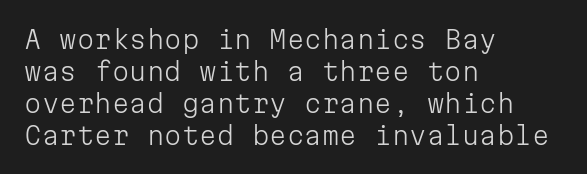
The image shows 25 px text type, upright; set left-aligned, normal line spacing (1.28x), normal letter spacing, not underlined.
